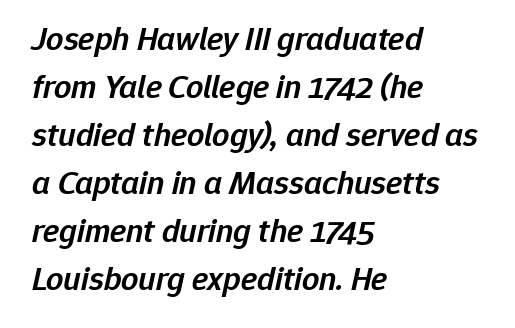
Is the type bold? Partly — it's a semibold, heavier than regular but not fully bold. Layout note: lines flush left. Does extra space separate the letters? No, they use regular spacing. Looks like regular typesetting: each glyph gets only the width it needs. Type without underlining. It's the slanting kind of type.
